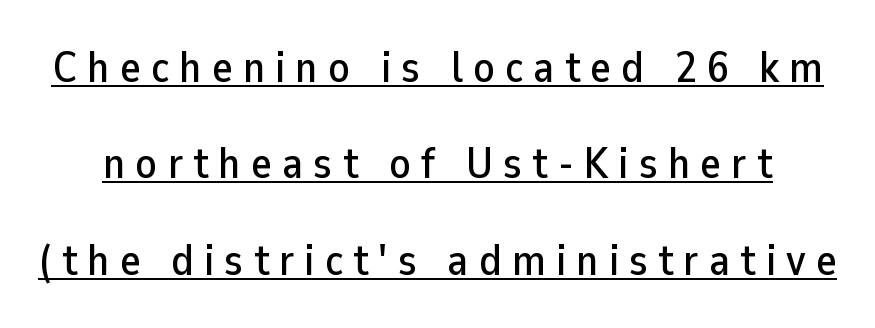
Tracking value appears strongly positive — letters spread wide. Check where the strokes stop: nothing finishes them off — pure sans. The typography opts for an upright posture over an oblique one. Reading down the column, the eye jumps a long way to each next line.
